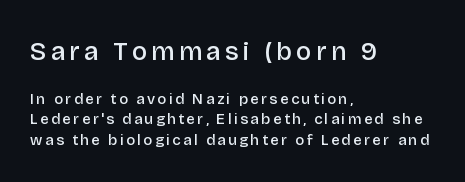
{"italic": "no", "bold": "semi", "underline": "no", "align": "left", "line_spacing": "normal", "line_spacing_ratio": 1.38, "larger_block": "first", "size_ratio": 1.73, "glyph_px": 26}
